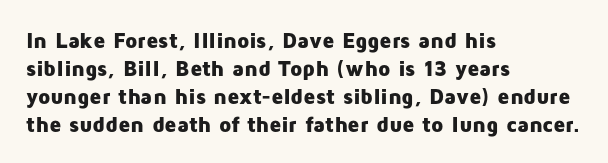
{"italic": "no", "bold": "yes", "underline": "no", "align": "left", "line_spacing": "normal", "line_spacing_ratio": 1.27, "letter_spacing": "normal", "letter_spacing_em": 0.0, "glyph_px": 22}
